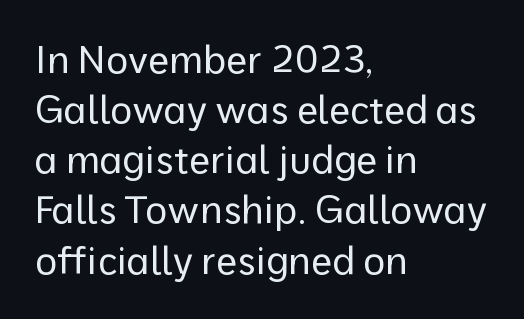
The image shows 38 px regular-weight sans-serif type, upright; set left-aligned, normal line spacing (1.32x), normal letter spacing, not underlined; low stroke contrast and a medium x-height.
